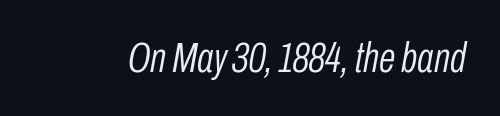
Q: Is the text bold? A: No.
Q: Is the text italic (slanted)? A: Yes, it leans right by about 10 degrees.
Q: Is the text underlined? A: No.
Q: Is the spacing between letters normal or unusually wide? A: Normal.
Q: Width (condensed, normal, or wide)? A: Condensed.
Q: Stroke contrast? A: Low.
Q: x-height? A: Medium.
Q: Monospaced? A: No.
